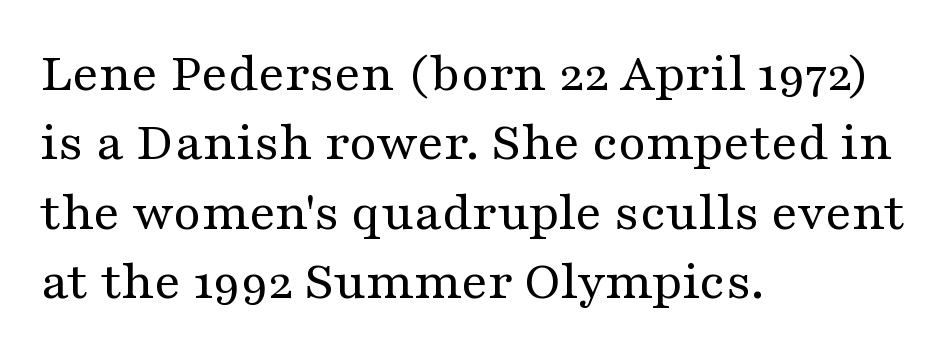
{"serif": "yes", "italic": "no", "bold": "no", "weight": "regular", "width": "wide", "stroke_contrast": "medium", "x_height": "medium", "monospaced": "no", "underline": "no", "align": "left", "line_spacing_ratio": 1.24, "letter_spacing": "normal", "letter_spacing_em": 0.0, "glyph_px": 56}
